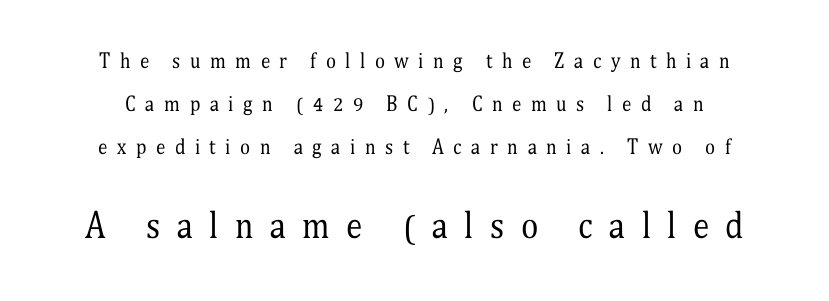
A clean baseline with only descenders dipping below it. If you squint, the bottom block still reads clearly — it's the larger of the two. Counters stay open thanks to moderate or lighter strokes. In terms of posture, this sample is upright.
